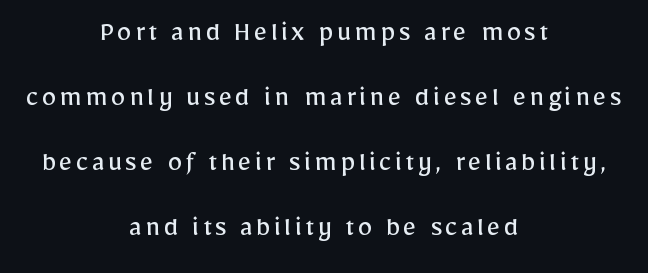
The image shows 30 px regular-weight sans-serif type, upright; set centered, loose line spacing (2.17x), not underlined; low stroke contrast and a medium x-height.
